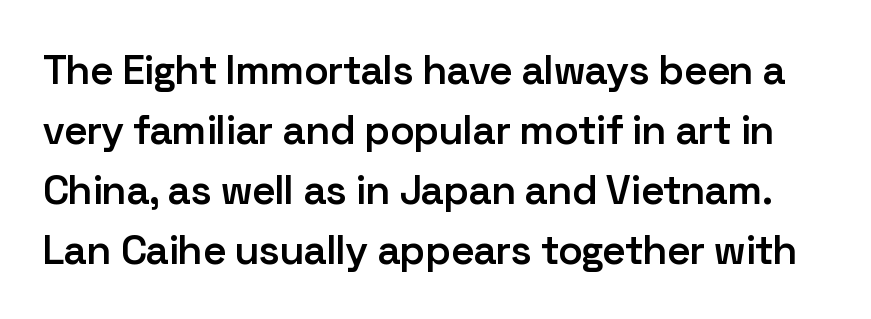
Q: Is the text bold? A: Semi-bold.
Q: Is the text italic (slanted)? A: No, it is upright.
Q: Is the typeface a serif or a sans-serif typeface? A: Sans-serif.
Q: Is the text underlined? A: No.
Q: Is the spacing between letters normal or unusually wide? A: Normal.
Q: Is the spacing between lines tight, normal or loose? A: Normal.
Q: Width (condensed, normal, or wide)? A: Normal.
Q: Stroke contrast? A: Low.
Q: x-height? A: Medium.
Q: Monospaced? A: No.
